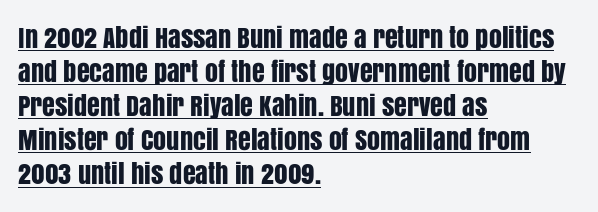
The image shows 26 px text type, upright; set left-aligned, normal line spacing (1.31x), normal letter spacing, underlined.
